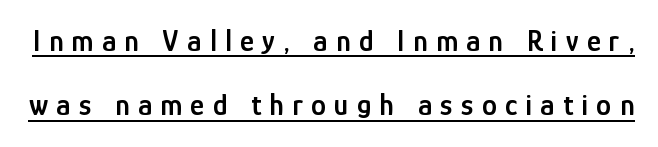
The image shows 30 px semibold, condensed sans-serif type, upright; set loose line spacing (2.15x), unusually wide letter spacing (+0.28 em), underlined; low stroke contrast and a medium x-height.
